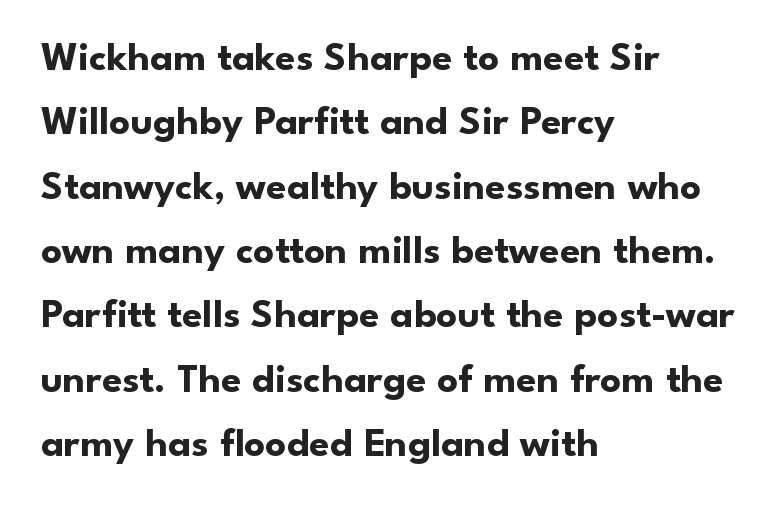
Q: Is the text bold? A: Yes.
Q: Is the text italic (slanted)? A: No, it is upright.
Q: Is the typeface a serif or a sans-serif typeface? A: Sans-serif.
Q: Is the text underlined? A: No.
Q: How is the paragraph aligned? A: Left-aligned.
Q: Is the spacing between letters normal or unusually wide? A: Normal.
Q: Is the spacing between lines tight, normal or loose? A: Normal.
Q: Width (condensed, normal, or wide)? A: Normal.
Q: Stroke contrast? A: Low.
Q: x-height? A: Small.
Q: Monospaced? A: No.
